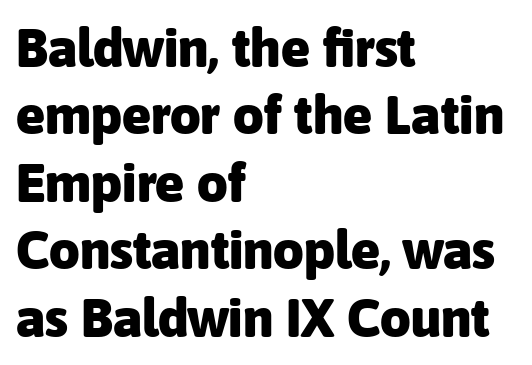
Q: Is the text bold? A: Yes.
Q: Is the text italic (slanted)? A: No, it is upright.
Q: Is the typeface a serif or a sans-serif typeface? A: Sans-serif.
Q: Is the text underlined? A: No.
Q: How is the paragraph aligned? A: Left-aligned.
Q: Is the spacing between letters normal or unusually wide? A: Normal.
Q: Is the spacing between lines tight, normal or loose? A: Normal.
Q: Width (condensed, normal, or wide)? A: Normal.
Q: Stroke contrast? A: Low.
Q: x-height? A: Medium.
Q: Monospaced? A: No.
